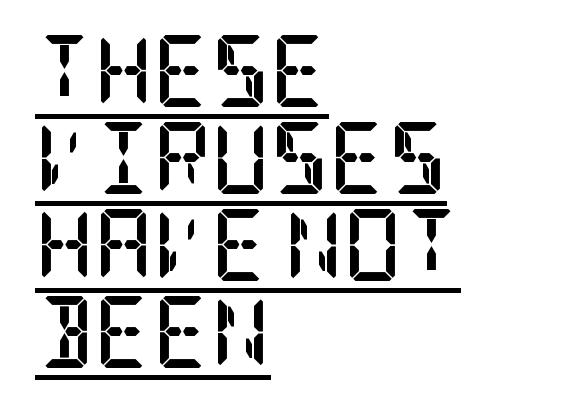
What weight is shown? A full bold with thick strokes. Compared with undecorated copy, this sample adds a rule below the words. What kind of face is this? One with serifs. Short note: letters normally spaced. Notice how the passage keeps a crisp vertical edge on the left only.
